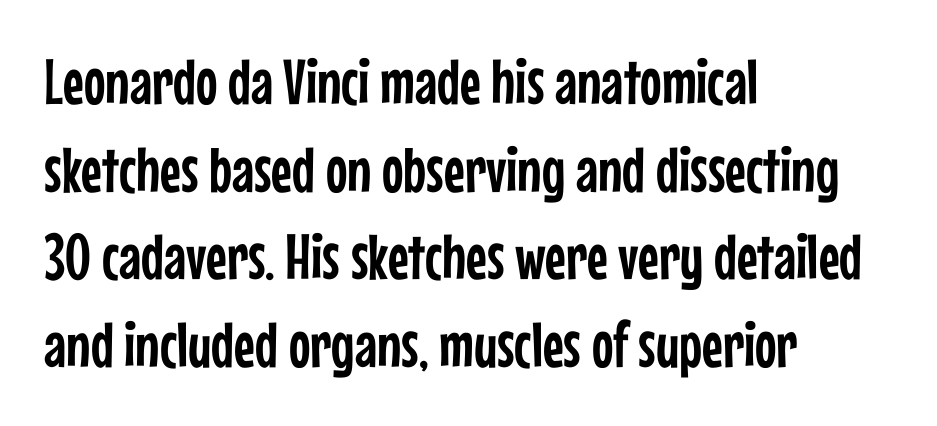
{"serif": "no", "italic": "no", "width": "condensed", "stroke_contrast": "low", "x_height": "medium", "monospaced": "no", "underline": "no", "align": "left", "line_spacing": "normal", "line_spacing_ratio": 1.37, "letter_spacing": "normal", "letter_spacing_em": 0.0, "glyph_px": 64}
